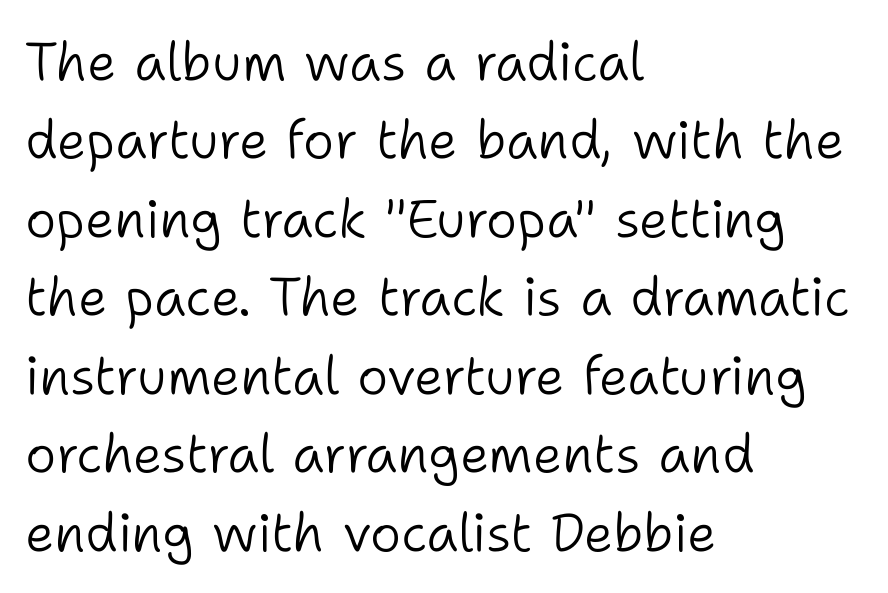
{"serif": "no", "italic": "no", "bold": "no", "weight": "light", "width": "normal", "stroke_contrast": "low", "x_height": "medium", "monospaced": "no", "underline": "no", "align": "left", "line_spacing": "normal", "line_spacing_ratio": 1.48, "letter_spacing": "normal", "letter_spacing_em": 0.0, "glyph_px": 53}
